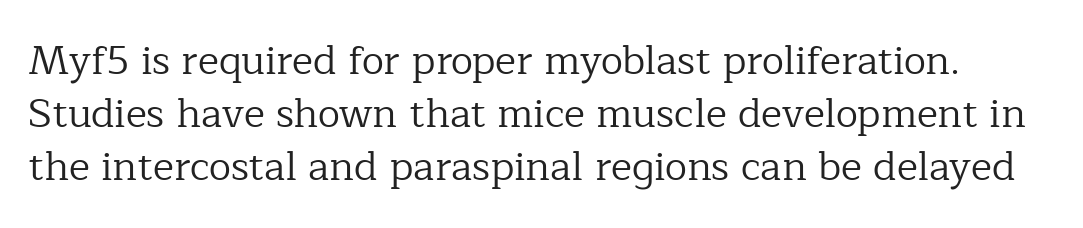
The image shows 40 px regular-weight serif type, upright; set normal line spacing (1.32x), normal letter spacing, not underlined; low stroke contrast and a medium x-height.
